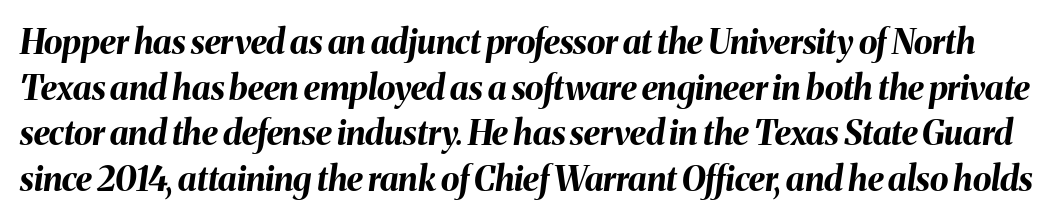
Slant detected: the letters are inclined. Summary of weight: heavy, a full bold. Is there much room between lines? A standard amount, neither cramped nor airy. The strip under each line holds only bare page. A typesetter would call this zero additional tracking. Do the characters align in a grid? No, the font is proportional.
